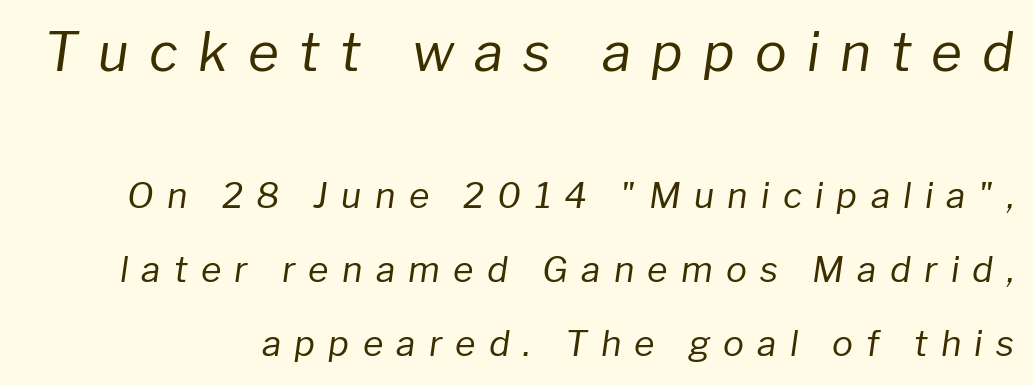
The face looks like a standard text weight, possibly lighter. Each letter keeps its own natural width here, so spacing adapts to shape. Letters rest on an invisible, unmarked baseline. How would I describe the line gaps? Wide and relaxed. The face used here has a pronounced slope to its letters.
